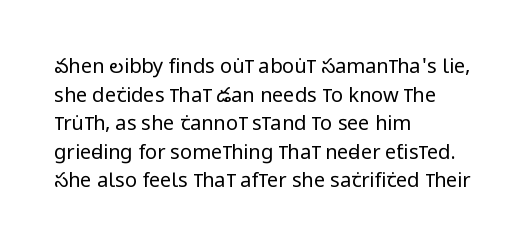
Q: Is the text bold? A: No.
Q: Is the text italic (slanted)? A: No, it is upright.
Q: Is the text underlined? A: No.
Q: How is the paragraph aligned? A: Left-aligned.
Q: Is the spacing between letters normal or unusually wide? A: Normal.
Q: Is the spacing between lines tight, normal or loose? A: Normal.
